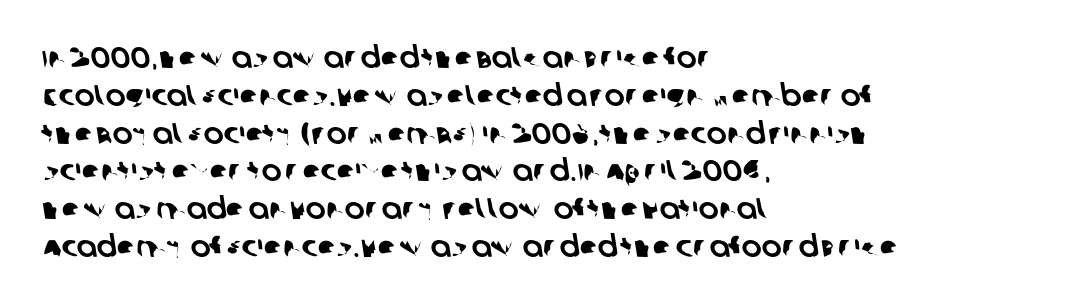
{"serif": "no", "width": "normal", "stroke_contrast": "low", "x_height": "large", "monospaced": "no", "underline": "no", "align": "left", "line_spacing": "normal", "line_spacing_ratio": 1.26, "letter_spacing": "normal", "letter_spacing_em": 0.0, "glyph_px": 30}
